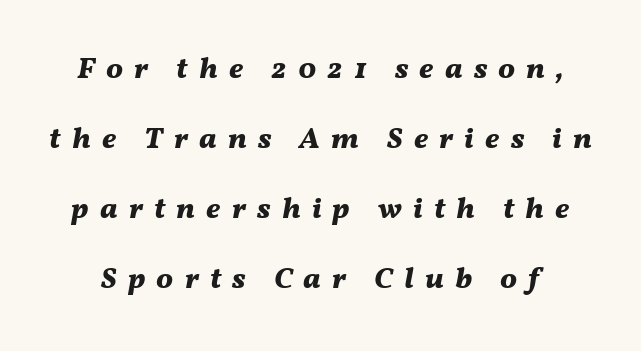
The rendering inserts visible extra space after every character. Quick note: interline space is abundant. In terms of posture, this sample is oblique. Note the varied advance widths — an 'i' is clearly narrower than an 'm'.
